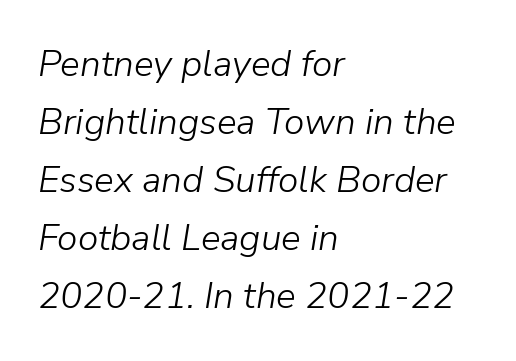
Q: Is the text bold? A: No.
Q: Is the text italic (slanted)? A: Yes, it leans right by about 9 degrees.
Q: Is the text underlined? A: No.
Q: How is the paragraph aligned? A: Left-aligned.
Q: Is the spacing between letters normal or unusually wide? A: Normal.
Q: Is the spacing between lines tight, normal or loose? A: Normal.
Q: Width (condensed, normal, or wide)? A: Normal.
Q: Stroke contrast? A: Low.
Q: x-height? A: Medium.
Q: Monospaced? A: No.
